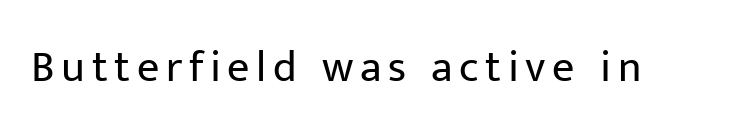
{"serif": "no", "italic": "no", "bold": "no", "weight": "regular", "width": "normal", "stroke_contrast": "low", "x_height": "medium", "monospaced": "no", "underline": "no", "glyph_px": 44}
